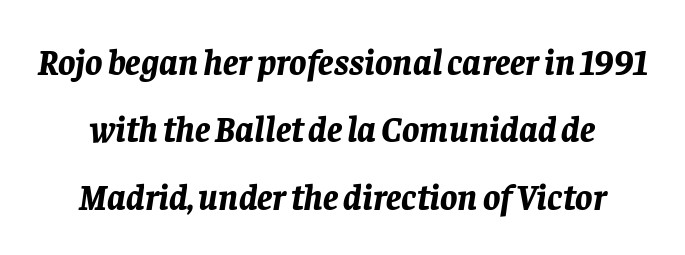
Q: Is the text bold? A: Yes.
Q: Is the text italic (slanted)? A: Yes, it leans right by about 8 degrees.
Q: Is the text underlined? A: No.
Q: Is the spacing between letters normal or unusually wide? A: Normal.
Q: Width (condensed, normal, or wide)? A: Normal.
Q: Stroke contrast? A: Low.
Q: x-height? A: Large.
Q: Monospaced? A: No.
